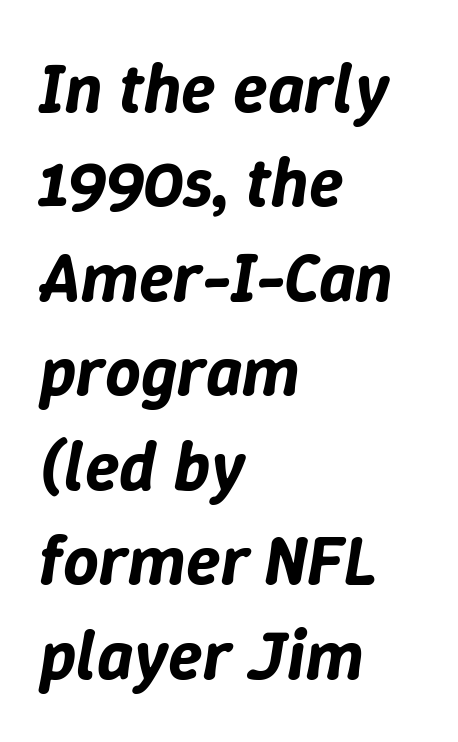
The image shows 70 px text type, italic (leaning right); set left-aligned, normal line spacing (1.35x), normal letter spacing, not underlined; low stroke contrast and a medium x-height.
